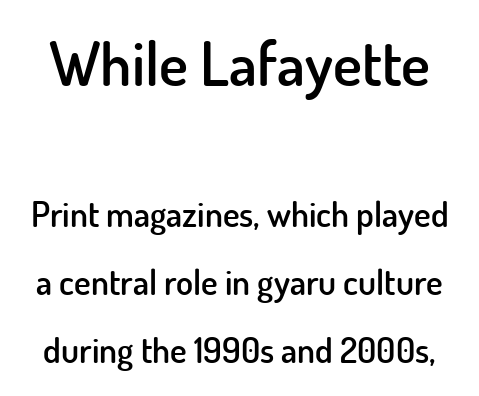
Q: Is the text bold? A: Semi-bold.
Q: Is the text italic (slanted)? A: No, it is upright.
Q: Is the typeface a serif or a sans-serif typeface? A: Sans-serif.
Q: Is the text underlined? A: No.
Q: Is the spacing between letters normal or unusually wide? A: Normal.
Q: Is the spacing between lines tight, normal or loose? A: Loose.
Q: Which block of text is set in a larger size, the first (top) or the second (bottom)? A: The first (top) one.
Q: Width (condensed, normal, or wide)? A: Normal.
Q: Stroke contrast? A: Low.
Q: x-height? A: Small.
Q: Monospaced? A: No.
